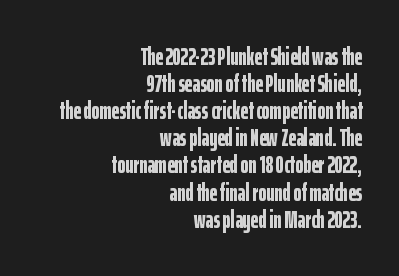
This is roman type, the default non-slanted kind. The area under the type is left untouched. Does the copy run flush right? Yes — the right margin is perfectly even. Notice how descenders almost collide with the ascenders below — that's tight leading. Compared with typical body copy, the letter spacing here is the same.
